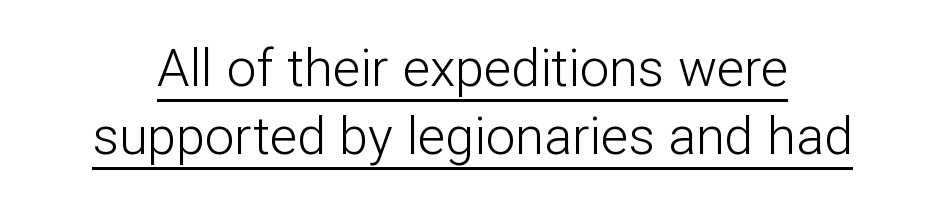
The image shows 52 px light sans-serif type, upright; set normal line spacing (1.31x), normal letter spacing, underlined; low stroke contrast and a medium x-height.
